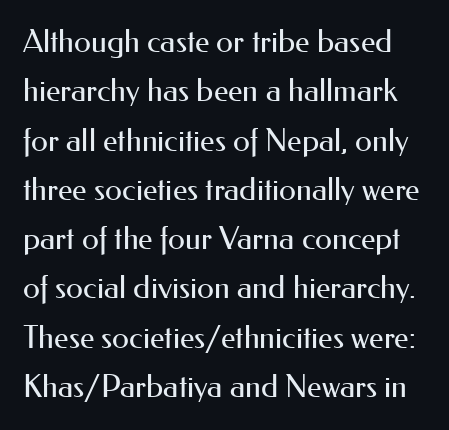
The image shows 31 px regular-weight sans-serif type, upright; set normal line spacing (1.59x), normal letter spacing, not underlined; medium stroke contrast and a small x-height.
